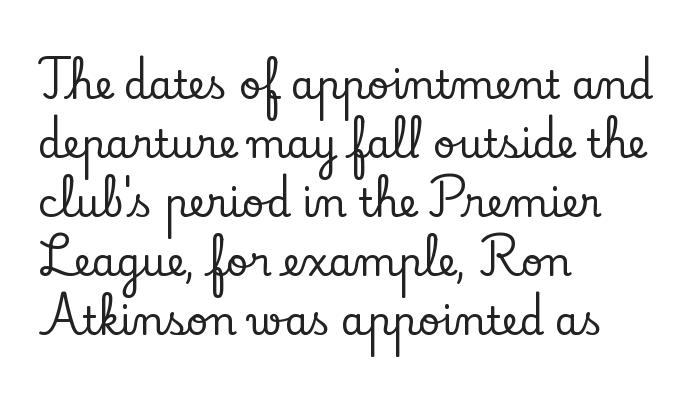
Little horizontal feet cap the strokes, marking this as serif type. Looks like regular typesetting: each glyph gets only the width it needs. Plain, unruled lines of type. One-word summary of the alignment: left.
